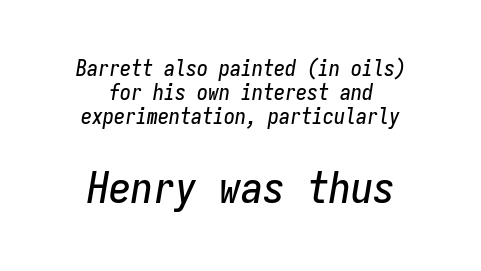
A typesetter would call this monospace, since all characters share one set width. A bare baseline throughout the passage. Line starts and ends both wander, symmetrically. One glance says dense: line gaps are narrower than usual.
